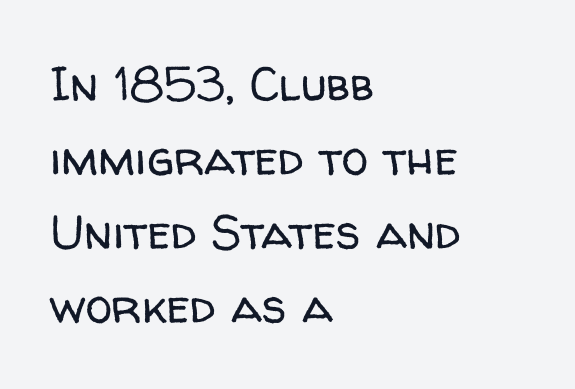
{"serif": "no", "italic": "no", "bold": "no", "weight": "regular", "width": "normal", "stroke_contrast": "low", "x_height": "medium", "monospaced": "no", "underline": "no", "align": "left", "line_spacing": "normal", "line_spacing_ratio": 1.54, "letter_spacing": "normal", "letter_spacing_em": 0.0, "glyph_px": 48}
